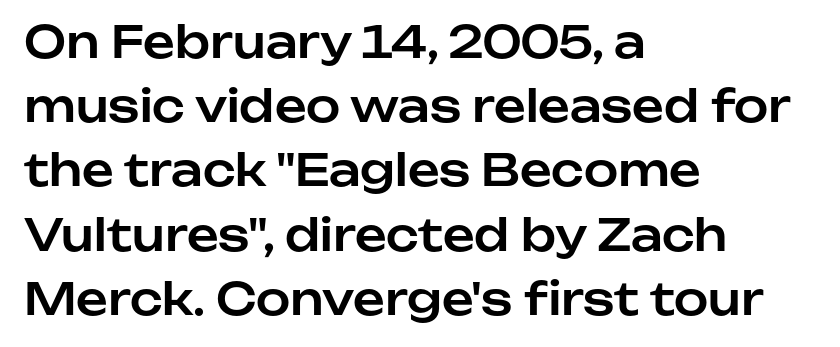
Q: Is the text italic (slanted)? A: No, it is upright.
Q: Is the typeface a serif or a sans-serif typeface? A: Sans-serif.
Q: Is the text underlined? A: No.
Q: How is the paragraph aligned? A: Left-aligned.
Q: Is the spacing between letters normal or unusually wide? A: Normal.
Q: Is the spacing between lines tight, normal or loose? A: Normal.
Q: Width (condensed, normal, or wide)? A: Normal.
Q: Stroke contrast? A: Low.
Q: x-height? A: Medium.
Q: Monospaced? A: No.
